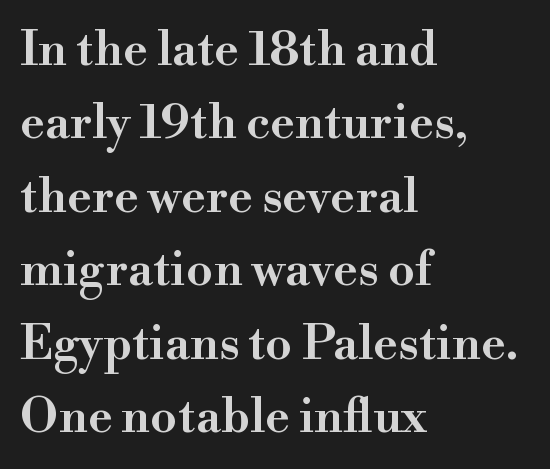
The typography opts for an upright posture over an oblique one. Words float on clear page, feet unadorned. Its strokes are somewhat broadened, the hallmark of semibold type. Short note: letters normally spaced. This block has exactly the height ordinary leading produces.
